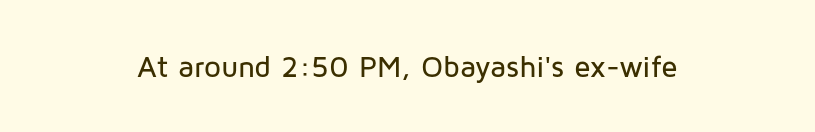
Rendered with straight, roman letterforms. Clear beneath every line of the passage. Short note: letters normally spaced. The letters advance in unequal steps, a hallmark of proportional type.
